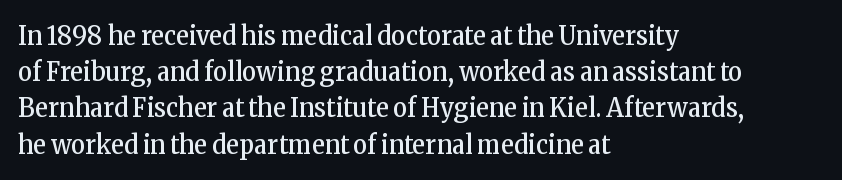
The strokes carry an ordinary text weight at most. Teacher's note: observe the even left margin — that is flush-left alignment. The lines sit at an ordinary, default distance from one another. Does extra space separate the letters? No, they use regular spacing. Posture: vertical. The specimen omits any rule beneath the text block's lines.
